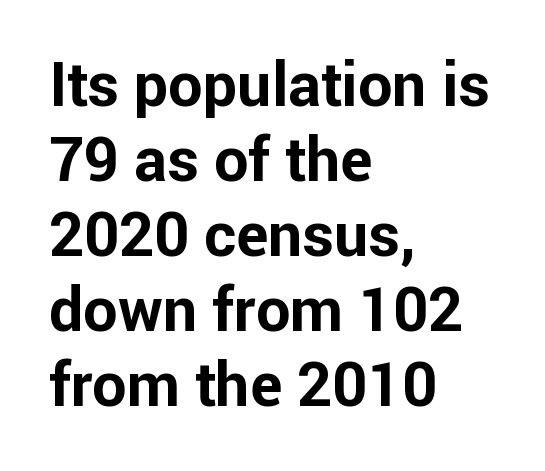
Q: Is the text bold? A: Yes.
Q: Is the text italic (slanted)? A: No, it is upright.
Q: Is the typeface a serif or a sans-serif typeface? A: Sans-serif.
Q: Is the text underlined? A: No.
Q: How is the paragraph aligned? A: Left-aligned.
Q: Is the spacing between letters normal or unusually wide? A: Normal.
Q: Width (condensed, normal, or wide)? A: Normal.
Q: Stroke contrast? A: Low.
Q: x-height? A: Medium.
Q: Monospaced? A: No.
